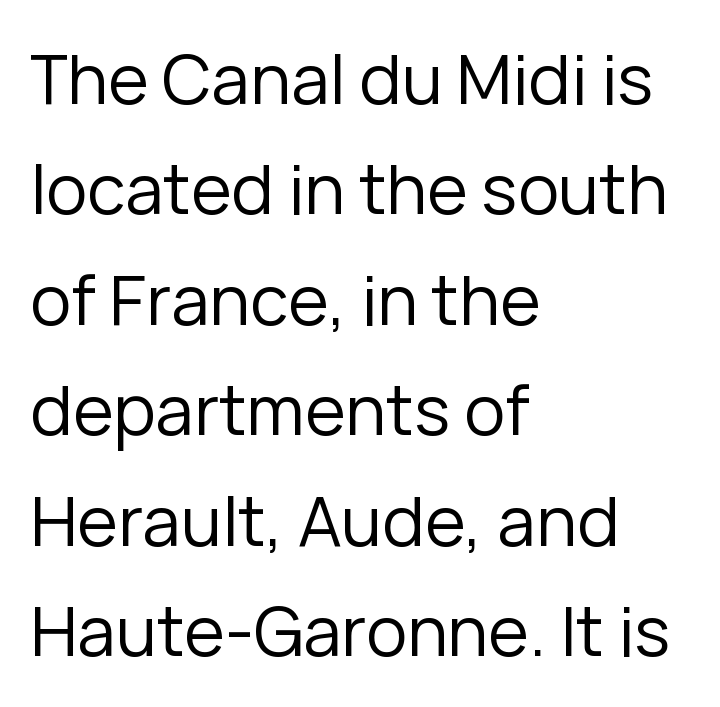
Q: Is the text bold? A: No.
Q: Is the text italic (slanted)? A: No, it is upright.
Q: Is the typeface a serif or a sans-serif typeface? A: Sans-serif.
Q: Is the text underlined? A: No.
Q: How is the paragraph aligned? A: Left-aligned.
Q: Is the spacing between letters normal or unusually wide? A: Normal.
Q: Is the spacing between lines tight, normal or loose? A: Normal.
Q: Width (condensed, normal, or wide)? A: Normal.
Q: Stroke contrast? A: Low.
Q: x-height? A: Medium.
Q: Monospaced? A: No.
